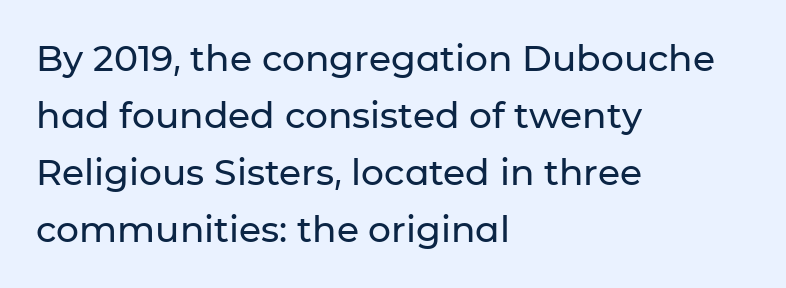
The image shows 36 px sans-serif type, upright; set left-aligned, normal line spacing (1.58x), normal letter spacing, not underlined; low stroke contrast and a medium x-height.
